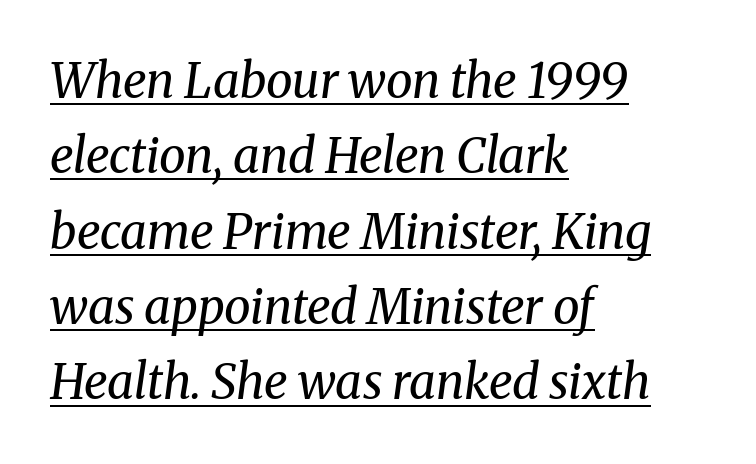
Q: Is the text bold? A: No.
Q: Is the text italic (slanted)? A: Yes, it leans right by about 8 degrees.
Q: Is the typeface a serif or a sans-serif typeface? A: Serif.
Q: Is the text underlined? A: Yes.
Q: How is the paragraph aligned? A: Left-aligned.
Q: Is the spacing between letters normal or unusually wide? A: Normal.
Q: Is the spacing between lines tight, normal or loose? A: Normal.
Q: Width (condensed, normal, or wide)? A: Normal.
Q: Stroke contrast? A: Medium.
Q: x-height? A: Medium.
Q: Monospaced? A: No.
